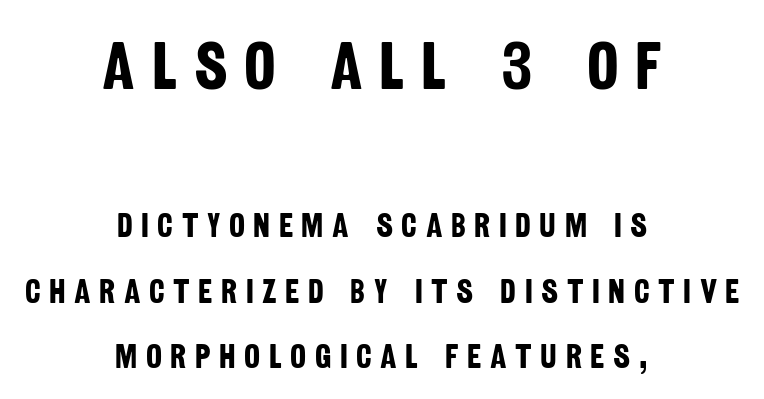
Heft: maximum for text — a bold. Neither beginnings nor endings align; midpoints do. Short note: letters widely spaced. Is this a fixed-width face? No — the glyphs have proportional, varying widths. You could fit nearly another row in the gap between these rows.
